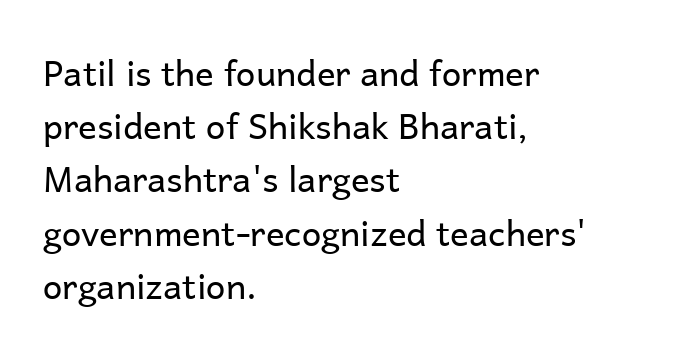
The image shows 35 px regular-weight sans-serif type, upright; set left-aligned, normal line spacing (1.52x), normal letter spacing, not underlined; low stroke contrast and a medium x-height.
